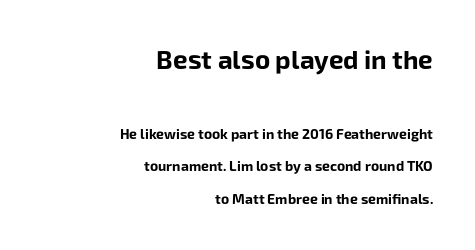
The image shows 26 px bold type, upright; set right-aligned, loose line spacing (2.34x), normal letter spacing, not underlined; the first (top) block is 1.86x larger.
